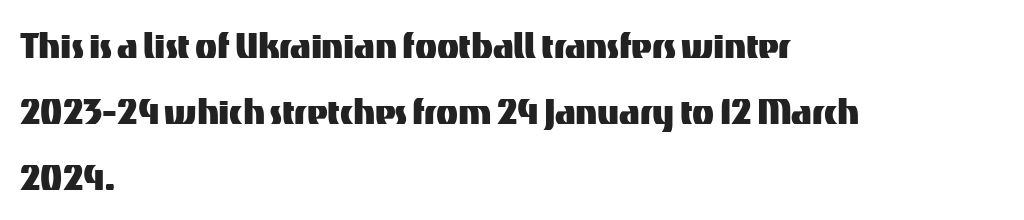
{"serif": "no", "italic": "no", "width": "normal", "stroke_contrast": "medium", "x_height": "medium", "monospaced": "no", "underline": "no", "align": "left", "line_spacing": "normal", "line_spacing_ratio": 1.47, "letter_spacing": "normal", "letter_spacing_em": 0.0, "glyph_px": 45}
